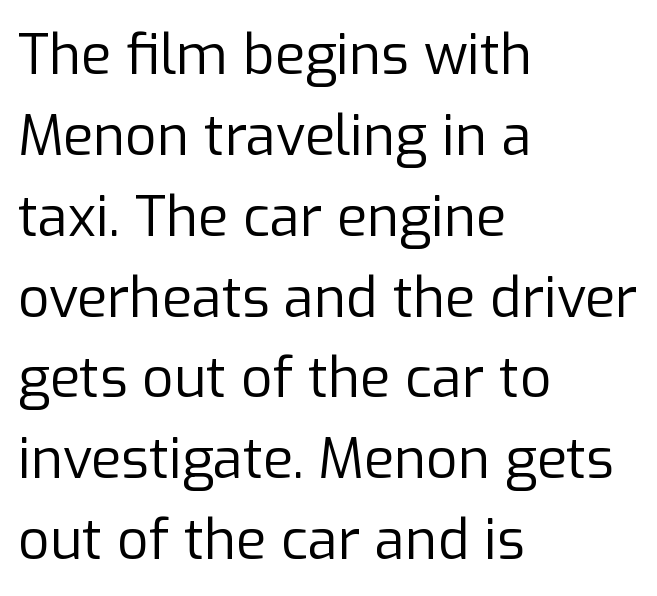
{"serif": "no", "italic": "no", "bold": "no", "weight": "regular", "width": "normal", "stroke_contrast": "low", "x_height": "medium", "monospaced": "no", "underline": "no", "align": "left", "line_spacing": "normal", "line_spacing_ratio": 1.47, "letter_spacing": "normal", "letter_spacing_em": 0.0, "glyph_px": 55}
